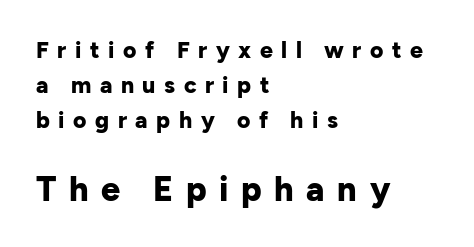
Q: Is the text bold? A: Yes.
Q: Is the text italic (slanted)? A: No, it is upright.
Q: Is the typeface a serif or a sans-serif typeface? A: Sans-serif.
Q: Is the text underlined? A: No.
Q: How is the paragraph aligned? A: Left-aligned.
Q: Is the spacing between letters normal or unusually wide? A: Unusually wide.
Q: Is the spacing between lines tight, normal or loose? A: Normal.
Q: Which block of text is set in a larger size, the first (top) or the second (bottom)? A: The second (bottom) one.
Q: Width (condensed, normal, or wide)? A: Normal.
Q: Stroke contrast? A: Low.
Q: x-height? A: Medium.
Q: Monospaced? A: No.
